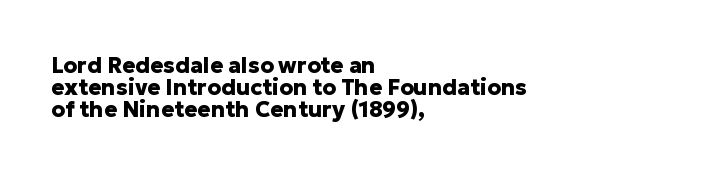
The letters stand straight up with perfectly vertical stems. The words here are not underlined. If you drew a ruler down the left edge, every line would touch it. Each new line begins almost immediately beneath the previous one.
